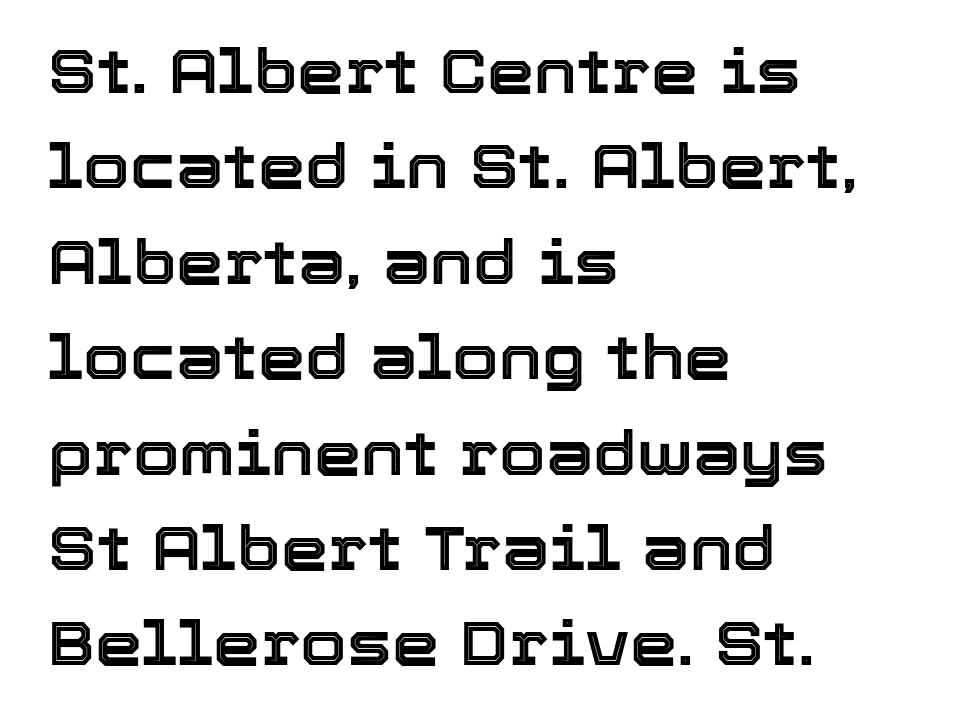
{"italic": "no", "width": "normal", "x_height": "medium", "monospaced": "no", "underline": "no", "align": "left", "line_spacing": "normal", "line_spacing_ratio": 1.59, "letter_spacing": "normal", "letter_spacing_em": 0.0, "glyph_px": 60}
